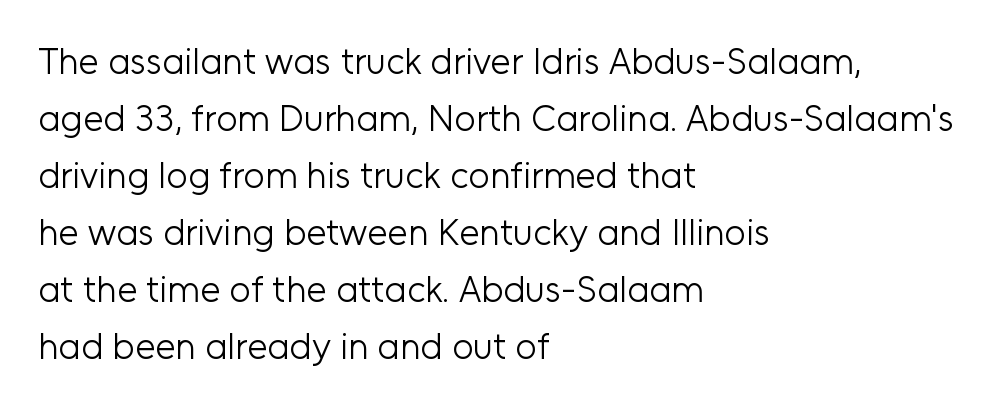
The image shows 37 px light sans-serif type, upright; set left-aligned, normal line spacing (1.54x), normal letter spacing, not underlined; low stroke contrast and a medium x-height.
